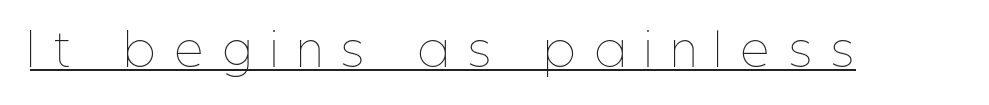
The strokes carry an ordinary text weight at most. This sample has the flowing, uneven cadence of proportional lettering. Underlined type. Loose tracking; the words dissolve into strings of separated letters.
